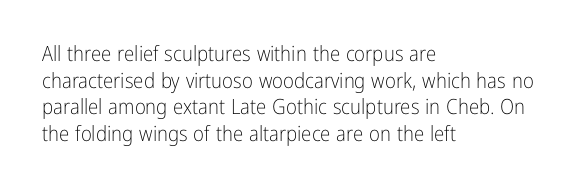
{"italic": "no", "bold": "no", "underline": "no", "align": "left", "line_spacing": "normal", "line_spacing_ratio": 1.27, "letter_spacing": "normal", "letter_spacing_em": 0.0, "glyph_px": 21}
